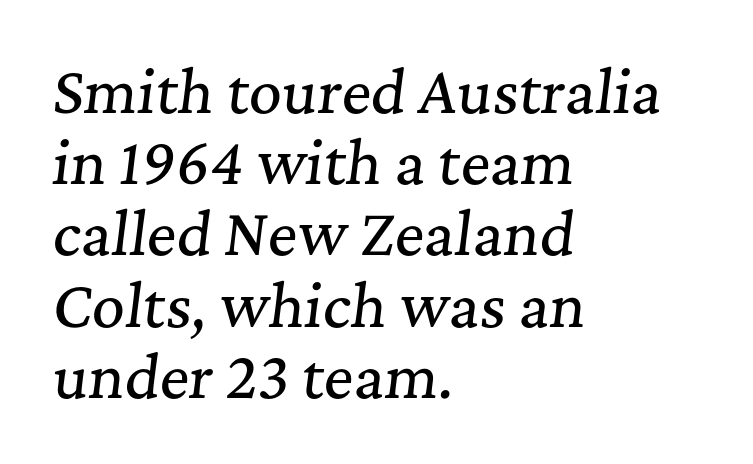
Q: Is the text italic (slanted)? A: Yes, it leans right by about 7 degrees.
Q: Is the typeface a serif or a sans-serif typeface? A: Serif.
Q: Is the text underlined? A: No.
Q: How is the paragraph aligned? A: Left-aligned.
Q: Is the spacing between letters normal or unusually wide? A: Normal.
Q: Is the spacing between lines tight, normal or loose? A: Normal.
Q: Width (condensed, normal, or wide)? A: Normal.
Q: Stroke contrast? A: Medium.
Q: x-height? A: Medium.
Q: Monospaced? A: No.
